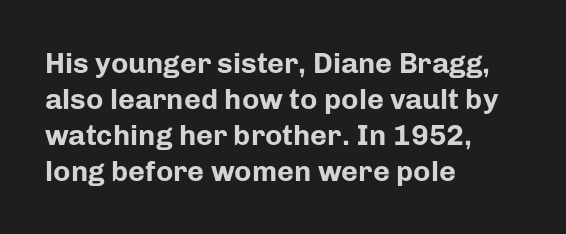
Heavy, bold letterforms. The typography opts for an upright posture over an oblique one. Words float on clear page, feet unadorned. Nope, no serifs anywhere on these letters. The tracking reads as untouched default to a designer's eye.
